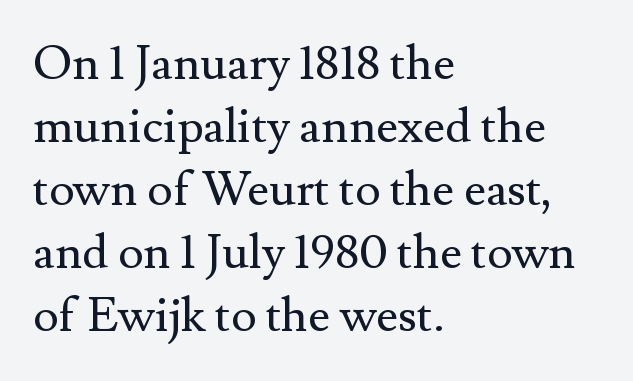
Caption: multi-line text, flush left, ragged right. The rendering keeps characters at their native spacing. Does the type have serifs? Yes, each stem ends in a small foot. Vertical spacing — default.
